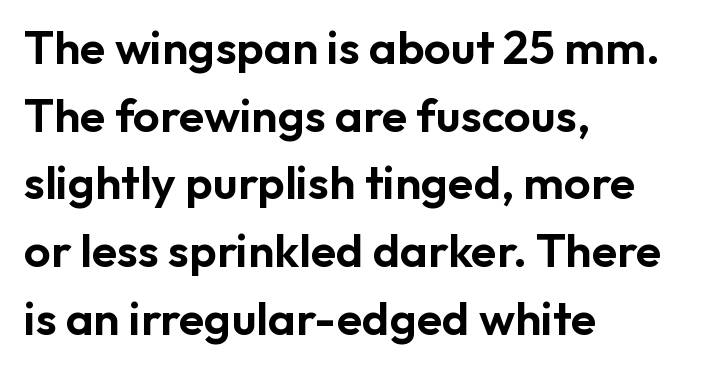
The image shows 47 px sans-serif type, upright; set left-aligned, normal line spacing (1.44x), normal letter spacing, not underlined; low stroke contrast and a medium x-height.
